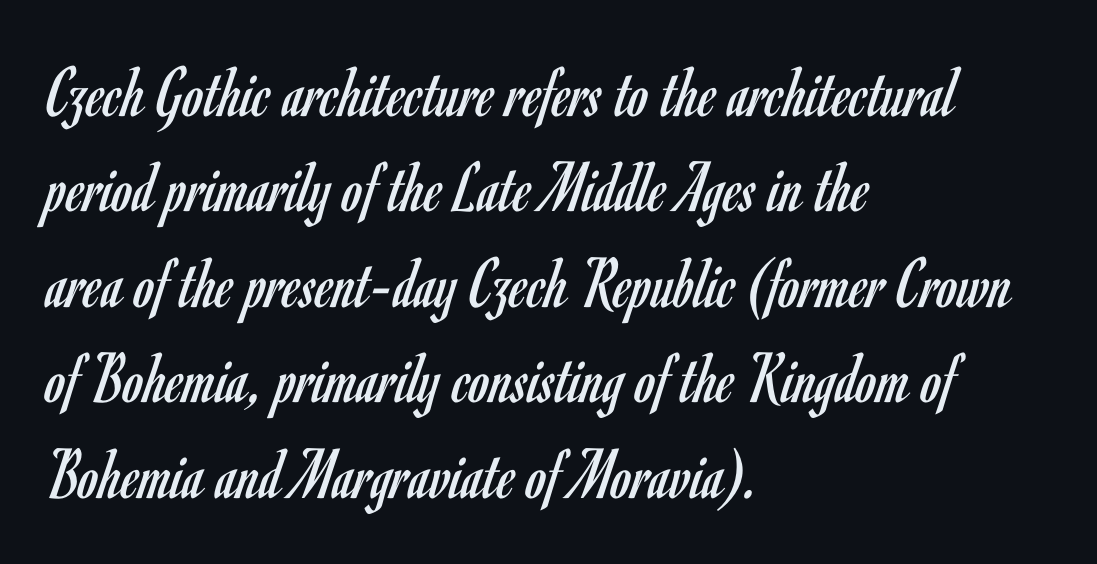
{"serif": "no", "bold": "no", "weight": "regular", "width": "condensed", "stroke_contrast": "low", "x_height": "small", "monospaced": "no", "underline": "no", "align": "left", "line_spacing": "normal", "line_spacing_ratio": 1.29, "letter_spacing": "normal", "letter_spacing_em": 0.0, "glyph_px": 74}
